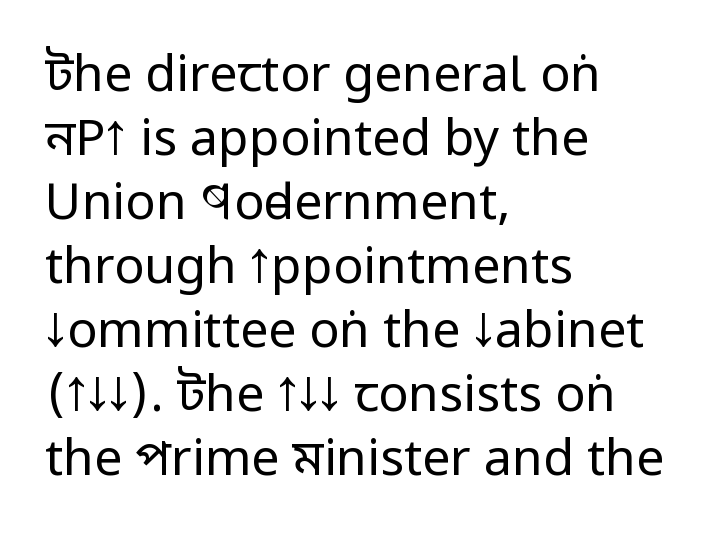
Q: Is the text bold? A: No.
Q: Is the text italic (slanted)? A: No, it is upright.
Q: Is the typeface a serif or a sans-serif typeface? A: Sans-serif.
Q: Is the text underlined? A: No.
Q: How is the paragraph aligned? A: Left-aligned.
Q: Is the spacing between letters normal or unusually wide? A: Normal.
Q: Is the spacing between lines tight, normal or loose? A: Normal.
Q: Width (condensed, normal, or wide)? A: Condensed.
Q: Stroke contrast? A: Low.
Q: x-height? A: Large.
Q: Monospaced? A: No.
